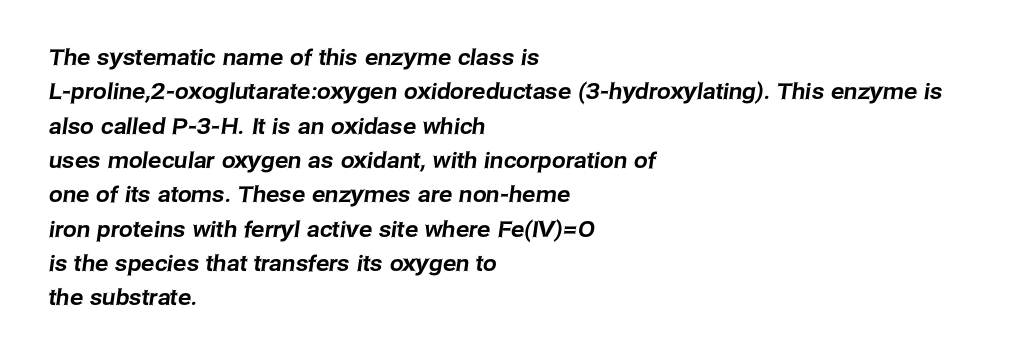
The image shows 22 px text type; set left-aligned, normal line spacing (1.56x), normal letter spacing, not underlined.
